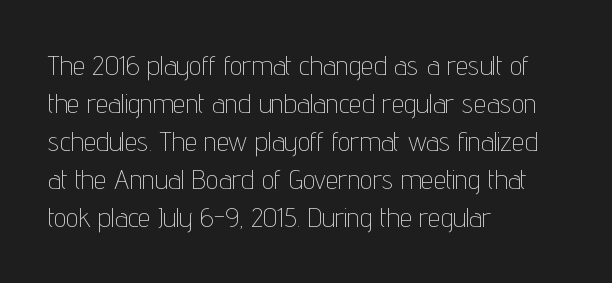
Q: Is the text bold? A: No.
Q: Is the text italic (slanted)? A: No, it is upright.
Q: Is the typeface a serif or a sans-serif typeface? A: Sans-serif.
Q: Is the text underlined? A: No.
Q: How is the paragraph aligned? A: Left-aligned.
Q: Is the spacing between letters normal or unusually wide? A: Normal.
Q: Is the spacing between lines tight, normal or loose? A: Normal.
Q: Width (condensed, normal, or wide)? A: Condensed.
Q: Stroke contrast? A: Low.
Q: x-height? A: Medium.
Q: Monospaced? A: No.
